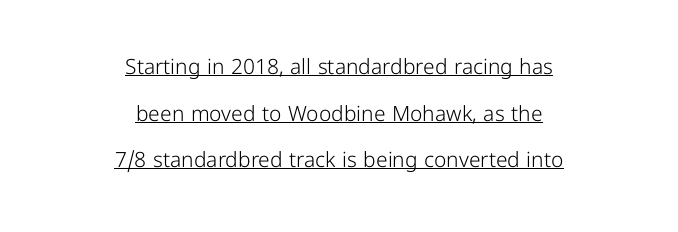
Visually the block forms a symmetrical silhouette, jagged on both flanks. Decoration check: the copy is underlined. Leading: increased. The face looks like a standard text weight, possibly lighter. The line texture is even and compact thanks to regular tracking.
